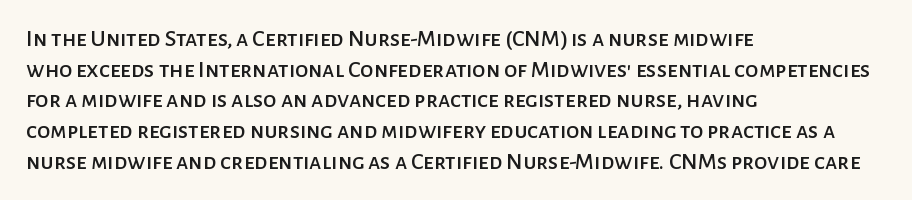
These lines stack with their left ends in a neat column. This sample uses plain, unmodified letter spacing. Rows of type keep a routine distance in the vertical direction. The glyphs are unaccompanied by any horizontal stroke below them. Vertical strokes here are truly vertical.
